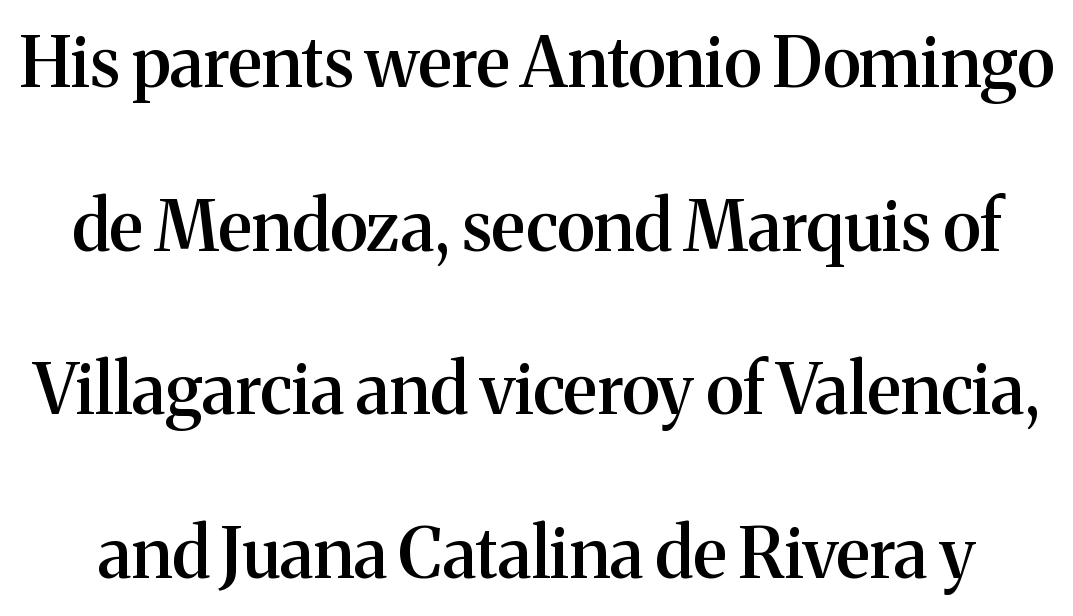
Varying glyph widths throughout — classic text-font behaviour. Letterform terminals end in serifs throughout the passage. The area under the type is left untouched. The face used here is rendered with its standard letterfit. If you drew a line through each stem, it would be perfectly vertical. Stems and bowls a touch heavier than normal — semibold.
